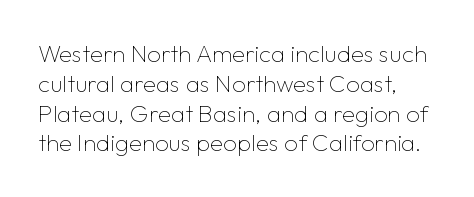
No letter is thick-stroked: the sample isn't bold. Honestly, the letter spacing is just normal — you wouldn't notice it. Each row of text sits above clean, open space. Posture: straight, roman, zero tilt.
